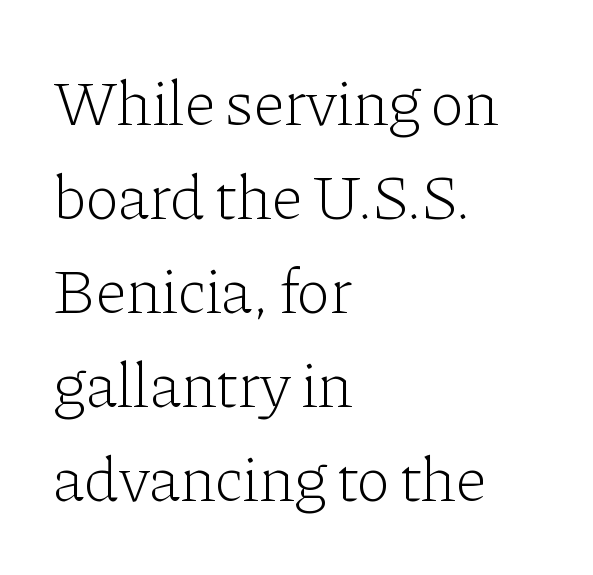
The image shows 64 px light serif type, upright; set left-aligned, normal line spacing (1.47x), normal letter spacing, not underlined; low stroke contrast and a medium x-height.
